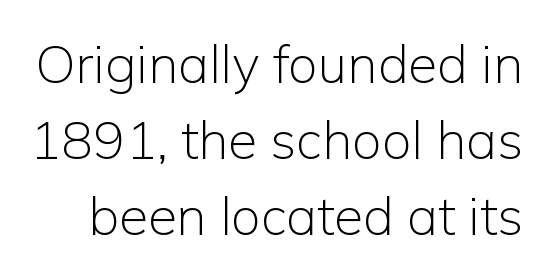
The image shows 53 px light sans-serif type, upright; set normal line spacing (1.43x), normal letter spacing, not underlined; low stroke contrast and a medium x-height.
